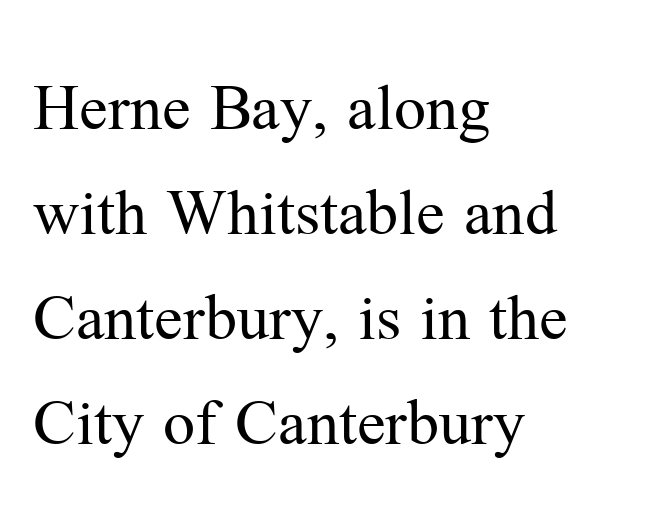
The image shows 71 px regular-weight serif type, upright; set left-aligned, normal line spacing (1.48x), normal letter spacing, not underlined; medium stroke contrast and a medium x-height.
